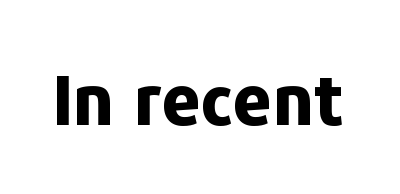
The type sits square on the baseline with zero lean. The sample has been set heavy, in full bold. These lines are rendered in a variable-pitch font. Font category for this specimen: sans-serif. Clear beneath every line of the passage. The letterforms sit shoulder to shoulder at normal distance.
